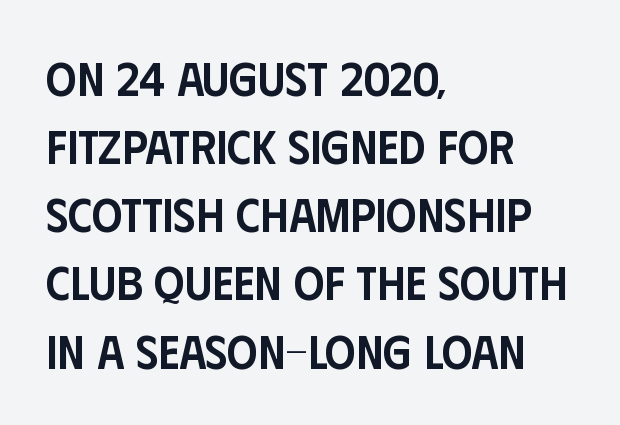
Q: Is the text bold? A: Semi-bold.
Q: Is the text italic (slanted)? A: No, it is upright.
Q: Is the typeface a serif or a sans-serif typeface? A: Sans-serif.
Q: Is the text underlined? A: No.
Q: How is the paragraph aligned? A: Left-aligned.
Q: Is the spacing between letters normal or unusually wide? A: Normal.
Q: Is the spacing between lines tight, normal or loose? A: Normal.
Q: Width (condensed, normal, or wide)? A: Condensed.
Q: Stroke contrast? A: Low.
Q: x-height? A: Large.
Q: Monospaced? A: No.
